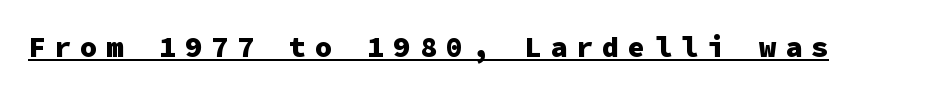
{"serif": "no", "italic": "no", "bold": "yes", "weight": "heavy", "width": "normal", "stroke_contrast": "low", "x_height": "medium", "monospaced": "yes", "underline": "yes", "letter_spacing": "wide", "letter_spacing_em": 0.3, "glyph_px": 29}
